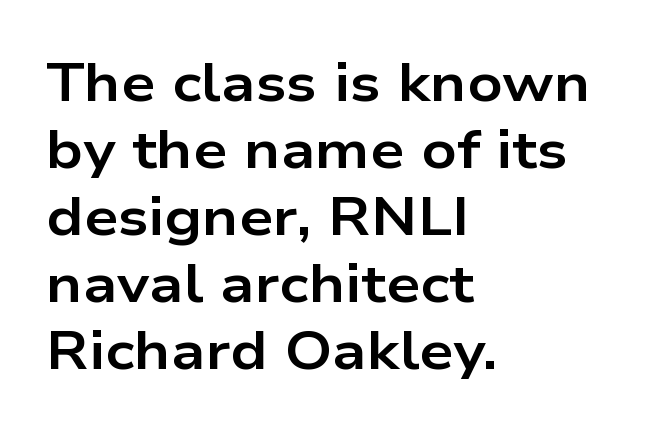
The image shows 54 px bold, wide sans-serif type, upright; set left-aligned, line spacing 1.24x, normal letter spacing, not underlined; low stroke contrast and a medium x-height.
